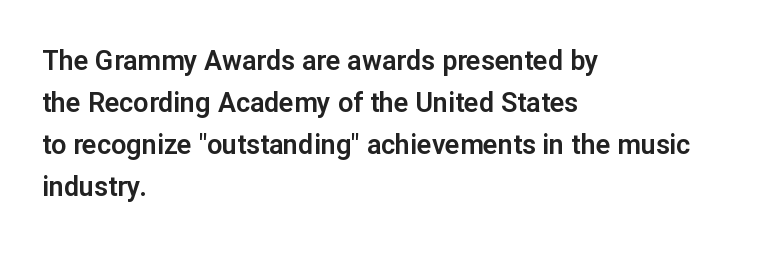
The image shows 27 px text type, upright; set left-aligned, normal line spacing (1.55x), normal letter spacing, not underlined.
